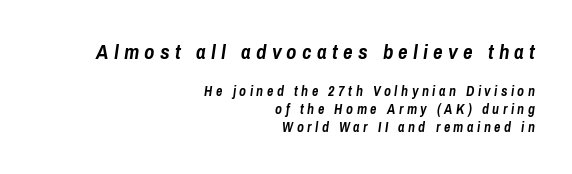
Here the glyphs are tracked loosely, breaking word shapes into spaced letters. Emphasis-style slanted type is in use. Size hierarchy here favors the leading block over the trailing one. Teacher's note: observe the even right margin — that is flush-right alignment. Interline gaps are of average width in this sample.
